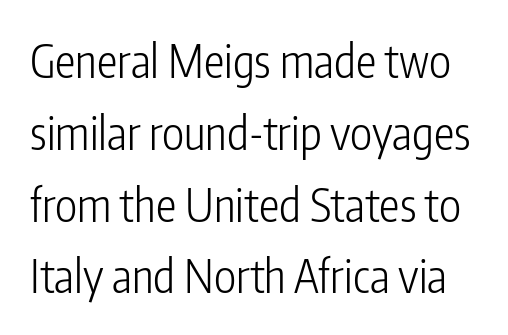
Q: Is the text bold? A: No.
Q: Is the text italic (slanted)? A: No, it is upright.
Q: Is the typeface a serif or a sans-serif typeface? A: Sans-serif.
Q: Is the text underlined? A: No.
Q: Is the spacing between letters normal or unusually wide? A: Normal.
Q: Is the spacing between lines tight, normal or loose? A: Normal.
Q: Width (condensed, normal, or wide)? A: Condensed.
Q: Stroke contrast? A: Low.
Q: x-height? A: Medium.
Q: Monospaced? A: No.
